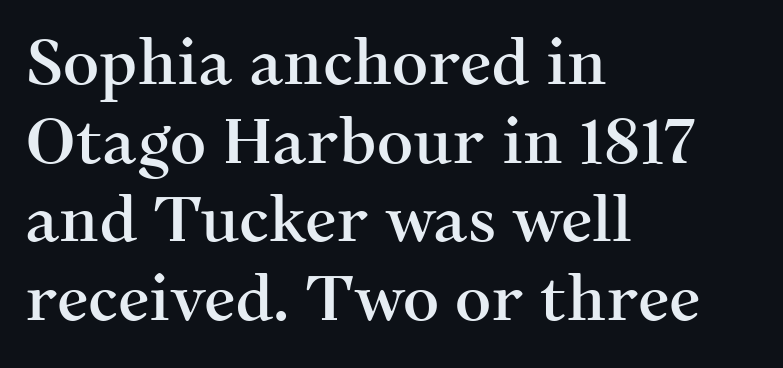
Q: Is the text italic (slanted)? A: No, it is upright.
Q: Is the typeface a serif or a sans-serif typeface? A: Serif.
Q: Is the text underlined? A: No.
Q: How is the paragraph aligned? A: Left-aligned.
Q: Is the spacing between letters normal or unusually wide? A: Normal.
Q: Is the spacing between lines tight, normal or loose? A: Normal.
Q: Width (condensed, normal, or wide)? A: Normal.
Q: Stroke contrast? A: Medium.
Q: x-height? A: Medium.
Q: Monospaced? A: No.
